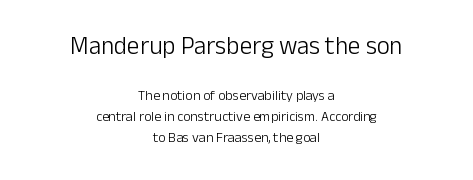
The letters in the upper block stand taller than those in the block below. Stems here are at most as thick as an everyday book face. The paragraph shown floats in the horizontal middle. Short note: letters normally spaced.
